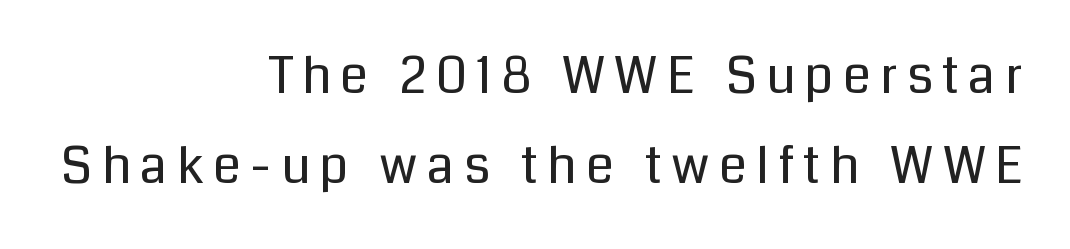
Do the characters align in a grid? No, the font is proportional. Casual observation: everything's shoved over to the right. Ink coverage per letter is moderate at most. Is this a sans? Yes — the strokes have no serifs. Ascenders rise straight up at ninety degrees.
